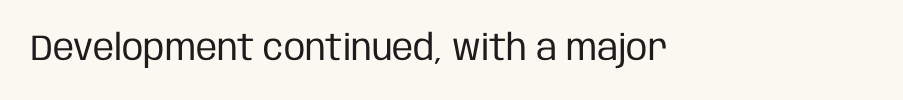
Standard letterfit; no display-style spreading of the glyphs. Is the stroke heavy? The answer is a plain regular-or-lighter. A bare baseline throughout the passage. The text was rendered using a sans face with plain stroke endings. Nope, not italic — everything's standing straight. Note the varied advance widths — an 'i' is clearly narrower than an 'm'.
